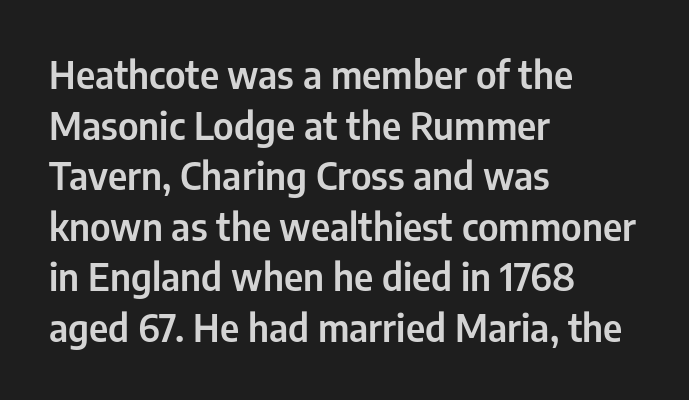
Q: Is the text italic (slanted)? A: No, it is upright.
Q: Is the typeface a serif or a sans-serif typeface? A: Sans-serif.
Q: Is the text underlined? A: No.
Q: How is the paragraph aligned? A: Left-aligned.
Q: Is the spacing between letters normal or unusually wide? A: Normal.
Q: Is the spacing between lines tight, normal or loose? A: Normal.
Q: Width (condensed, normal, or wide)? A: Condensed.
Q: Stroke contrast? A: Low.
Q: x-height? A: Medium.
Q: Monospaced? A: No.
